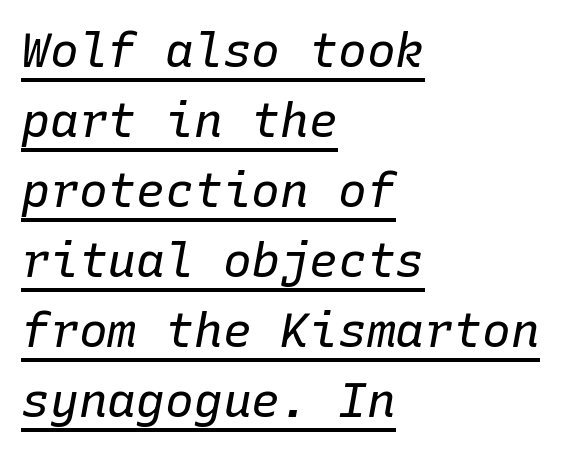
The image shows 48 px regular-weight type, italic (leaning right), monospaced; set left-aligned, normal line spacing (1.46x), normal letter spacing, underlined; low stroke contrast and a medium x-height.
